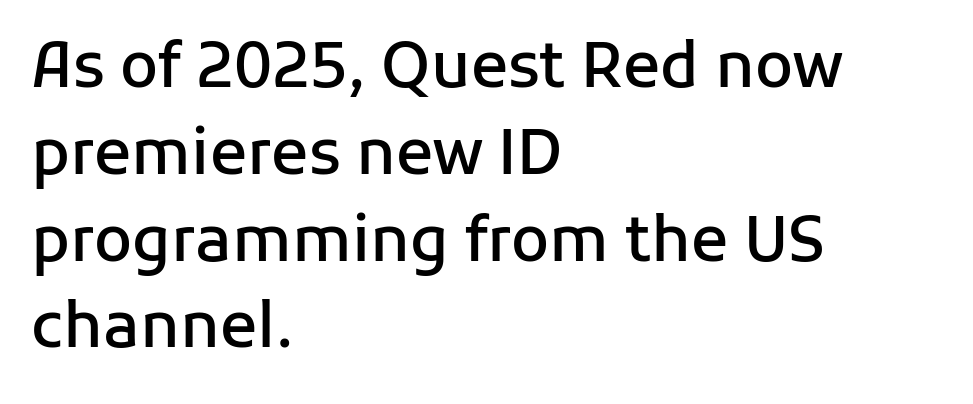
The text block is weighted toward the left margin, trailing off unevenly rightward. Examine the stroke ends and you'll find no serifs. A typesetter would mark this as roman, not italic. What weight is shown? A semibold, between regular and bold. What stands out about the letter spacing? Nothing — it is the standard amount.
